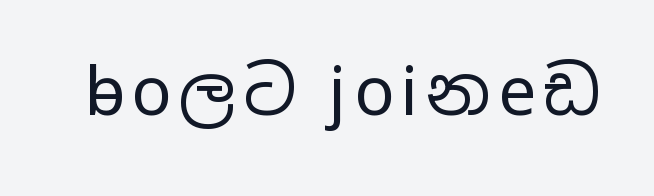
Q: Is the text bold? A: No.
Q: Is the text italic (slanted)? A: No, it is upright.
Q: Is the typeface a serif or a sans-serif typeface? A: Sans-serif.
Q: Is the text underlined? A: No.
Q: Width (condensed, normal, or wide)? A: Wide.
Q: Stroke contrast? A: Low.
Q: x-height? A: Medium.
Q: Monospaced? A: No.
